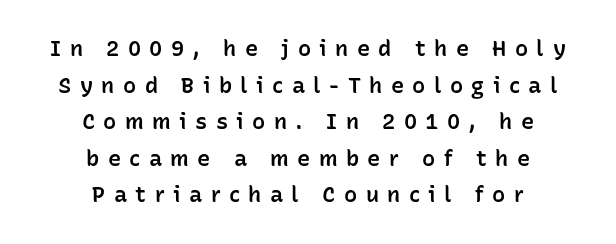
{"italic": "no", "bold": "semi", "underline": "no", "align": "center", "line_spacing": "normal", "line_spacing_ratio": 1.66, "letter_spacing": "wide", "letter_spacing_em": 0.38, "glyph_px": 22}
